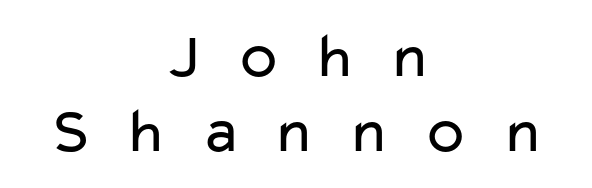
{"serif": "no", "italic": "no", "bold": "no", "weight": "regular", "width": "wide", "stroke_contrast": "low", "x_height": "medium", "monospaced": "no", "underline": "no", "align": "center", "line_spacing": "tight", "line_spacing_ratio": 1.15, "letter_spacing": "wide", "letter_spacing_em": 0.47, "glyph_px": 65}
